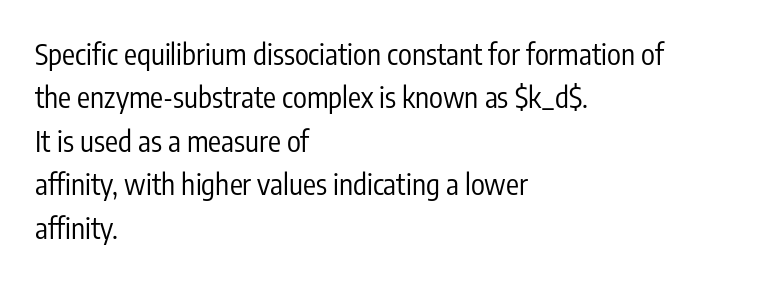
The image shows 29 px regular-weight, condensed sans-serif type, upright; set left-aligned, normal line spacing (1.5x), normal letter spacing, not underlined; low stroke contrast and a medium x-height.
